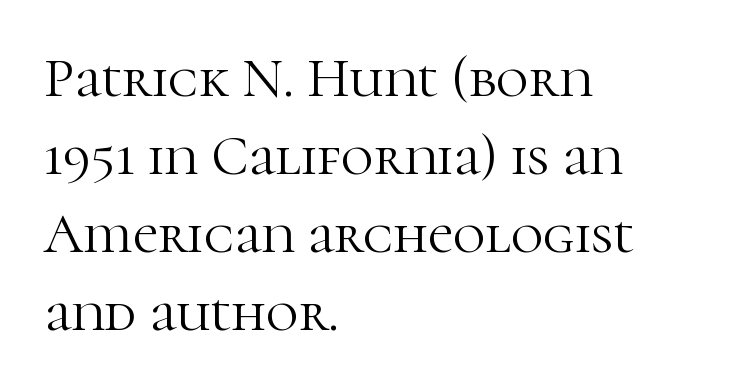
Characters follow at the spacing the type designer built in. Proportional: the letters do not fall into vertical columns. Posture: vertical. Regarding serifs, this sample has them. Summary of vertical rhythm: regular, with standard interline spacing.
